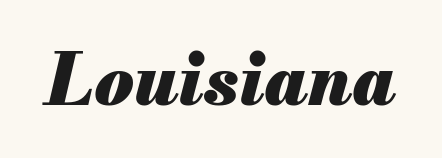
In terms of letterspacing, this is plain default setting. Compared with an ordinary text face, these strokes are far heavier — a full bold. The strip under each line holds only bare page. Emphasis-style slanted type is in use.
